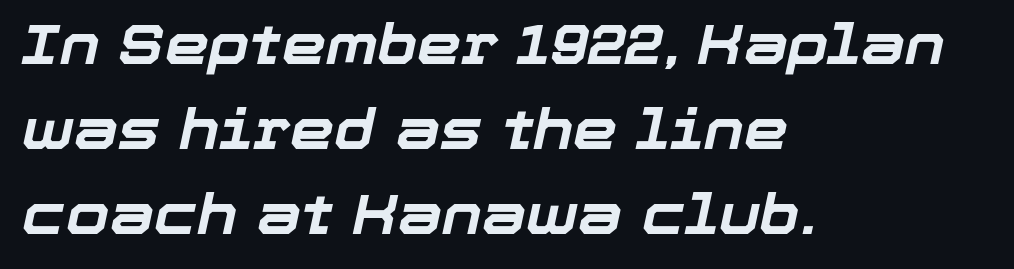
The image shows 56 px bold type, italic (leaning right); set left-aligned, normal line spacing (1.52x), normal letter spacing, not underlined; low stroke contrast and a medium x-height.
